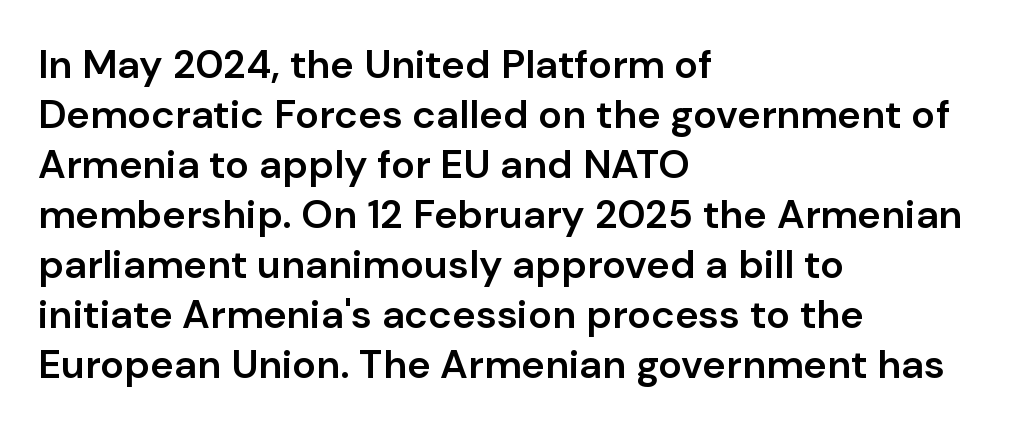
Is this a fixed-width face? No — the glyphs have proportional, varying widths. If you measured baseline to baseline, you'd find a middling distance. The type sits square on the baseline with zero lean. Typographic density is moderately raised because the face is semibold. Tracking value appears to be zero — textbook default spacing.
